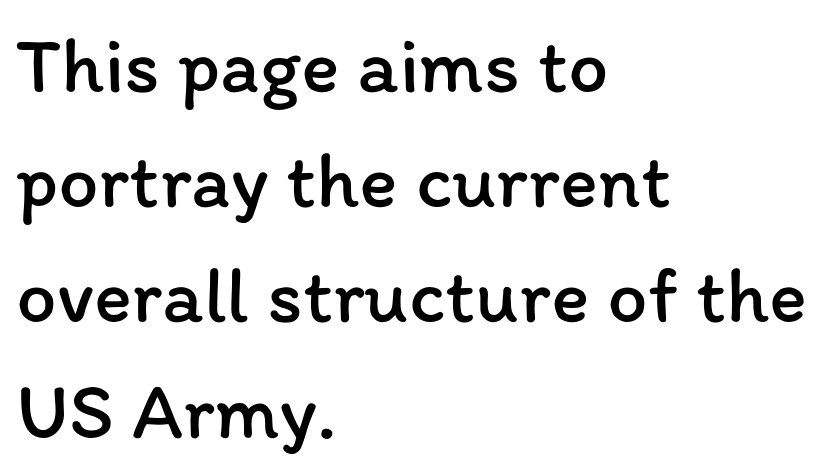
Q: Is the text bold? A: No.
Q: Is the text italic (slanted)? A: No, it is upright.
Q: Is the text underlined? A: No.
Q: How is the paragraph aligned? A: Left-aligned.
Q: Is the spacing between letters normal or unusually wide? A: Normal.
Q: Is the spacing between lines tight, normal or loose? A: Normal.
Q: Width (condensed, normal, or wide)? A: Normal.
Q: Stroke contrast? A: Low.
Q: x-height? A: Medium.
Q: Monospaced? A: No.
